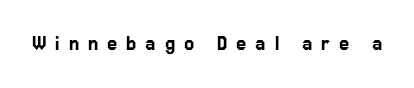
The image shows 23 px text type, upright; set unusually wide letter spacing (+0.39 em), not underlined.
